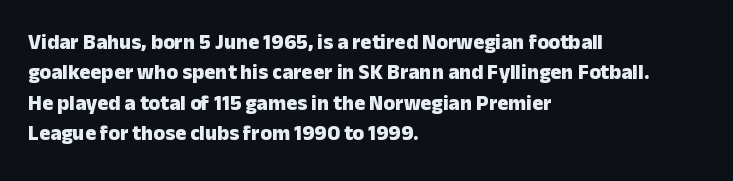
Notice how the stems are strictly vertical — no italics here. These words are printed bold, with thick strokes throughout. Leading: standard. You could call the tracking neutral — neither tight nor loose. The rendering anchors every line to the left-hand side. The words here are not underlined.
